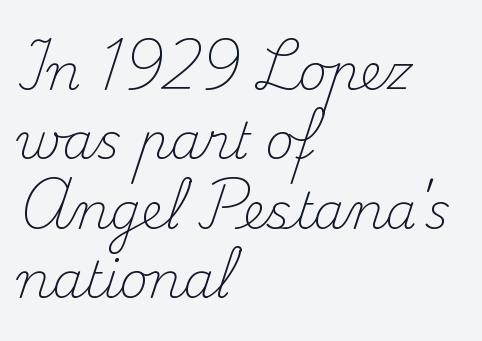
Q: Is the text bold? A: No.
Q: Is the text italic (slanted)? A: Yes.
Q: Is the typeface a serif or a sans-serif typeface? A: Serif.
Q: Is the text underlined? A: No.
Q: How is the paragraph aligned? A: Left-aligned.
Q: Is the spacing between letters normal or unusually wide? A: Normal.
Q: Is the spacing between lines tight, normal or loose? A: Normal.
Q: Width (condensed, normal, or wide)? A: Normal.
Q: Stroke contrast? A: Medium.
Q: x-height? A: Small.
Q: Monospaced? A: No.
